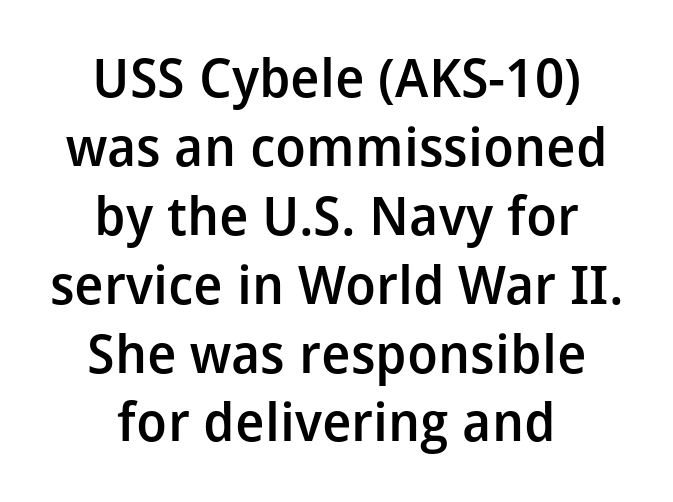
Does the leading feel generous? No, just average. Each line is balanced around a shared central axis. Posture: straight, roman, zero tilt. The letters carry no serifs — their stems end cleanly without finishing strokes. The face used here is rendered with its standard letterfit.
